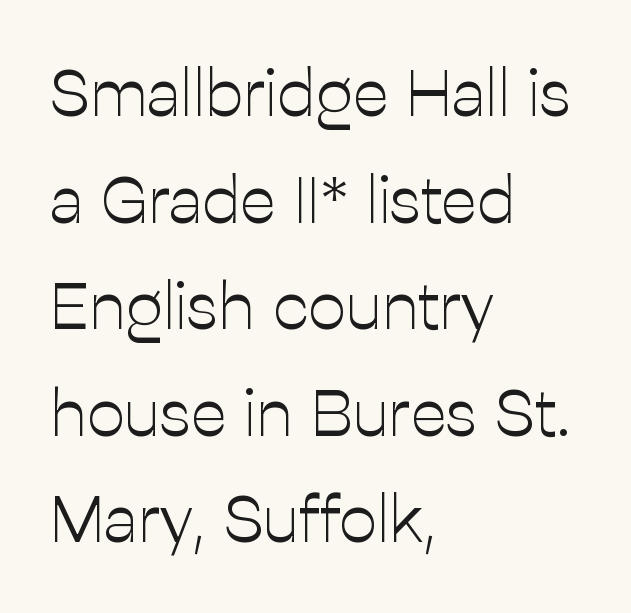
{"serif": "no", "italic": "no", "bold": "no", "weight": "light", "width": "normal", "stroke_contrast": "low", "x_height": "medium", "monospaced": "no", "underline": "no", "align": "left", "line_spacing": "normal", "line_spacing_ratio": 1.59, "letter_spacing": "normal", "letter_spacing_em": 0.0, "glyph_px": 67}
